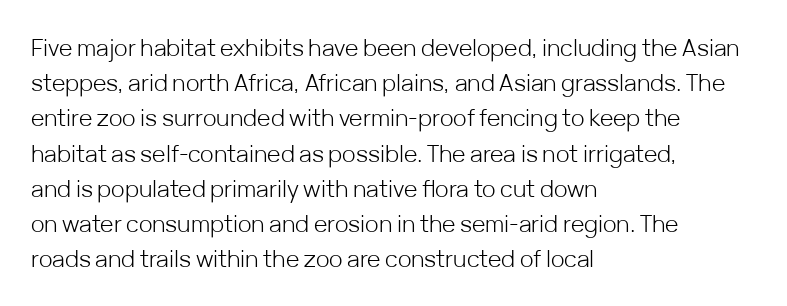
{"italic": "no", "bold": "no", "underline": "no", "align": "left", "line_spacing": "normal", "line_spacing_ratio": 1.53, "letter_spacing": "normal", "letter_spacing_em": 0.0, "glyph_px": 23}
